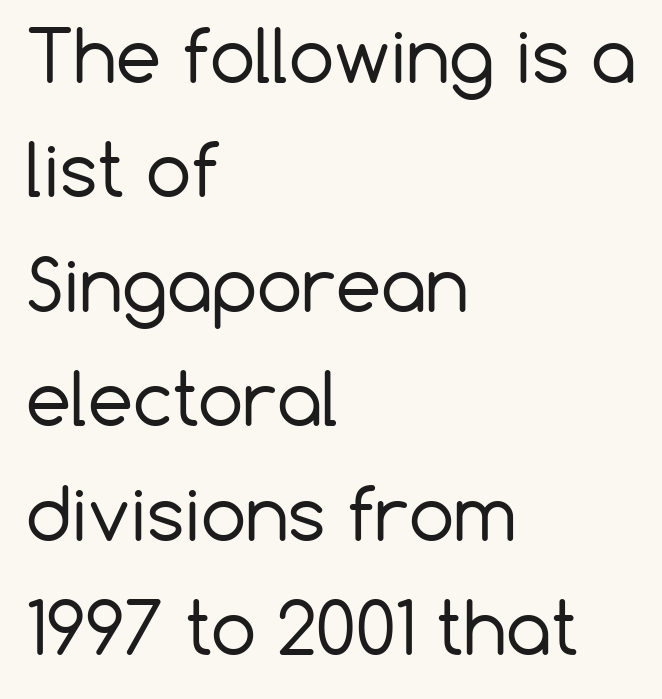
The image shows 72 px regular-weight sans-serif type, upright; set left-aligned, normal line spacing (1.59x), normal letter spacing, not underlined; low stroke contrast and a medium x-height.
